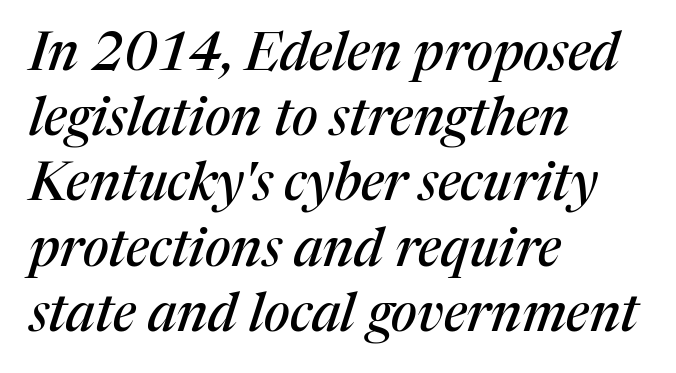
The letters carry serifs — small finishing strokes at the ends of their stems. Teacher's note: observe the even left margin — that is flush-left alignment. Proportional: the letters do not fall into vertical columns. The words here are not underlined. Rendered with sloped, italic letterforms. Does extra space separate the letters? No, they use regular spacing.
